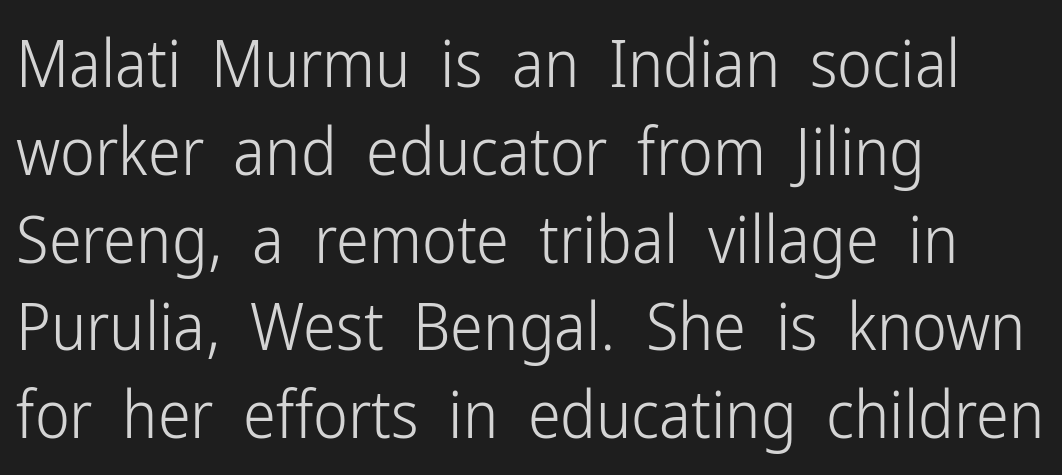
The image shows 66 px light, condensed sans-serif type, upright; set left-aligned, normal line spacing (1.33x), normal letter spacing, not underlined; low stroke contrast and a medium x-height.
